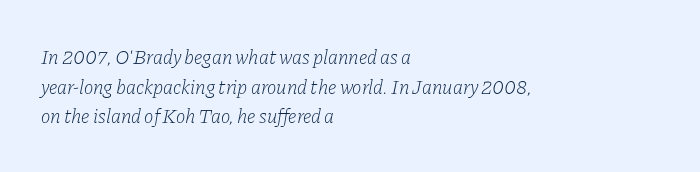
{"italic": "yes", "lean": "right", "slant_degrees": 11, "bold": "no", "underline": "no", "align": "left", "line_spacing": "normal", "line_spacing_ratio": 1.48, "letter_spacing": "normal", "letter_spacing_em": 0.0, "glyph_px": 20}
